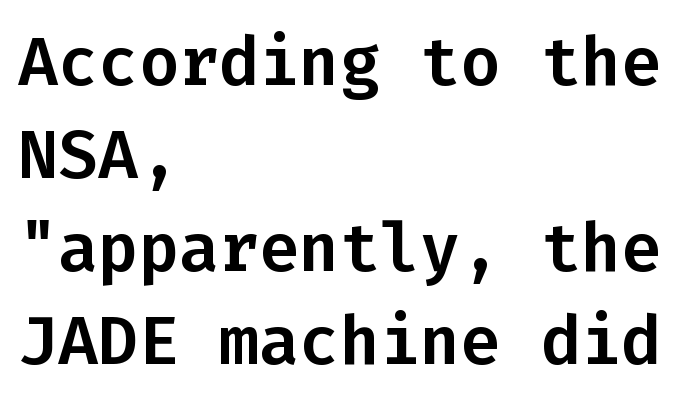
The image shows 67 px sans-serif type, upright, monospaced; set left-aligned, normal line spacing (1.39x), normal letter spacing, not underlined; low stroke contrast and a medium x-height.
